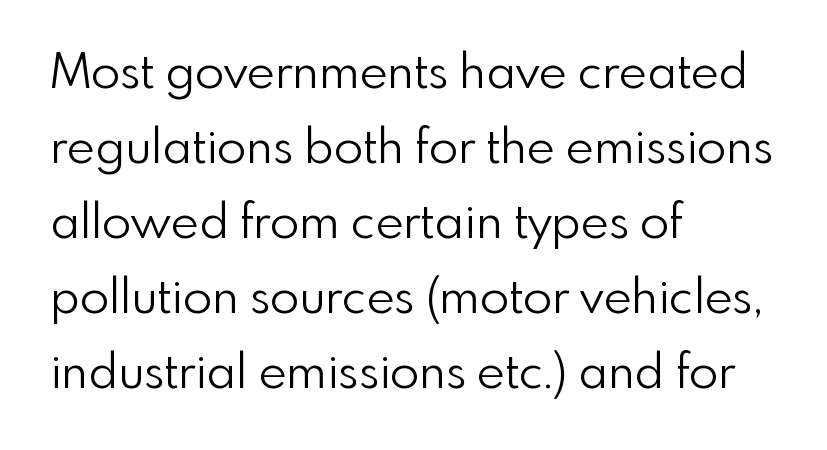
The image shows 48 px light sans-serif type, upright; set left-aligned, normal line spacing (1.56x), normal letter spacing, not underlined; low stroke contrast and a small x-height.
